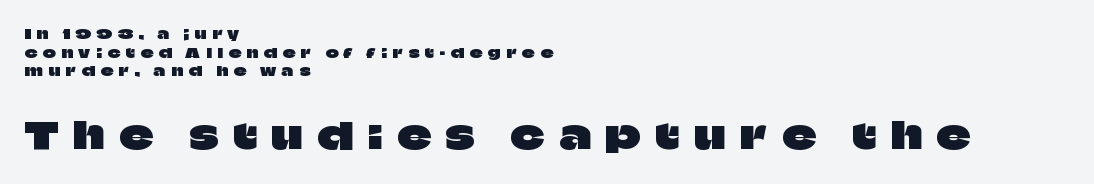
{"serif": "no", "italic": "no", "width": "normal", "stroke_contrast": "low", "x_height": "large", "monospaced": "no", "underline": "no", "align": "left", "line_spacing": "normal", "line_spacing_ratio": 1.33, "letter_spacing": "wide", "letter_spacing_em": 0.4, "larger_block": "second", "size_ratio": 2.64, "glyph_px": 37}
